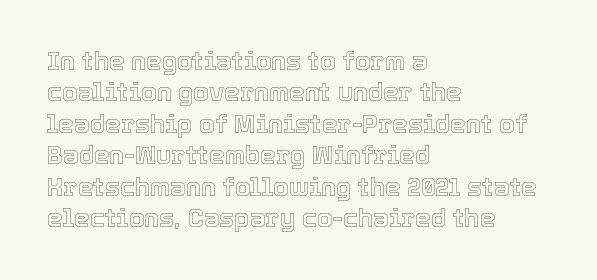
The space directly below the letters is spotless. Whoever set this chose a conventional vertical rhythm. The typesetter chose a ragged-right arrangement here. Posture: straight, roman, zero tilt. Standard letterfit; no display-style spreading of the glyphs.
